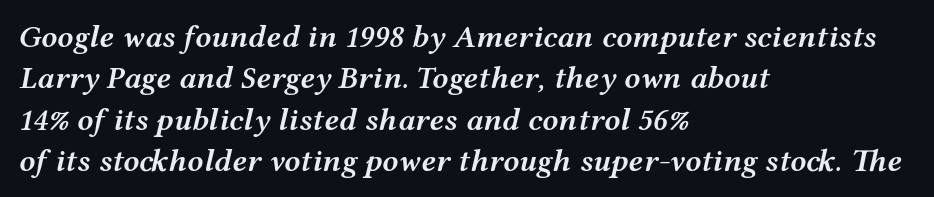
The image shows 32 px semibold, wide type, italic (leaning right); set left-aligned, normal line spacing (1.29x), normal letter spacing, not underlined; medium stroke contrast and a medium x-height.
